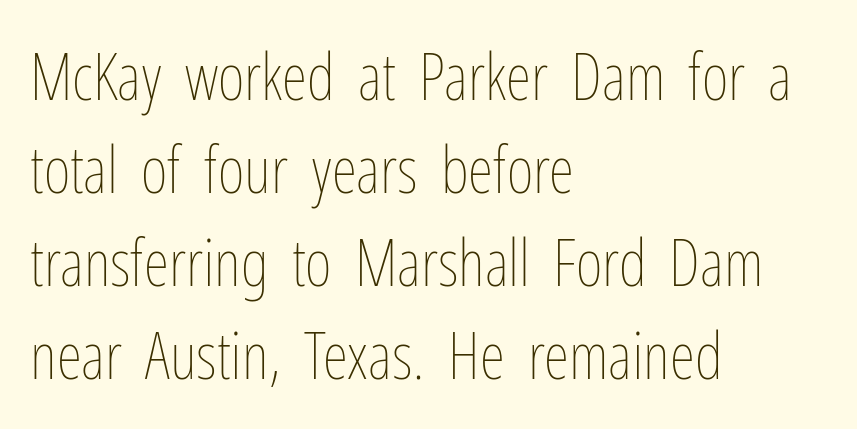
The image shows 65 px thin, condensed type, upright; set left-aligned, normal line spacing (1.43x), normal letter spacing, not underlined; low stroke contrast and a medium x-height.
